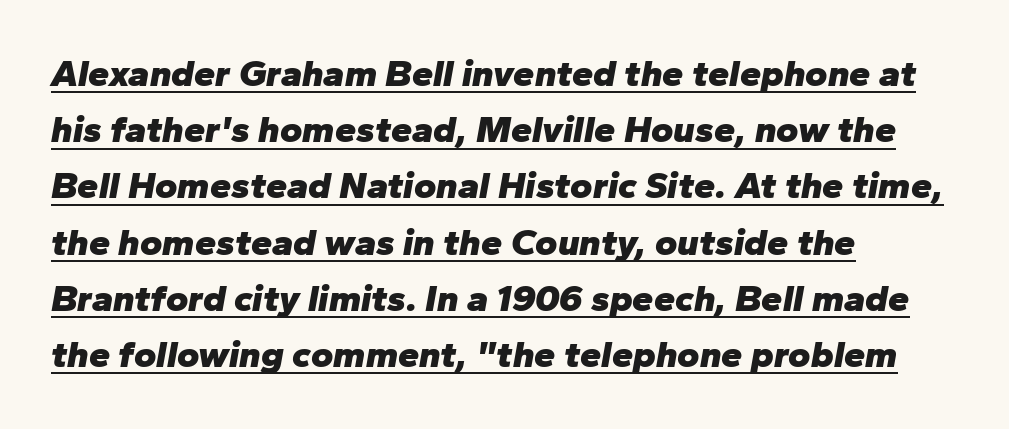
Q: Is the text bold? A: Yes.
Q: Is the text italic (slanted)? A: Yes, it leans right by about 10 degrees.
Q: Is the text underlined? A: Yes.
Q: How is the paragraph aligned? A: Left-aligned.
Q: Is the spacing between letters normal or unusually wide? A: Normal.
Q: Is the spacing between lines tight, normal or loose? A: Normal.
Q: Width (condensed, normal, or wide)? A: Normal.
Q: Stroke contrast? A: Low.
Q: x-height? A: Medium.
Q: Monospaced? A: No.
